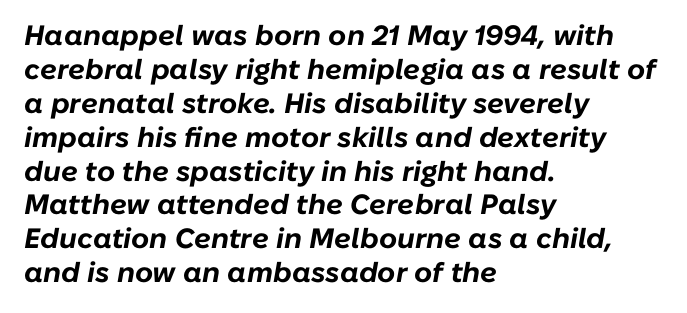
The image shows 28 px bold type, italic (leaning right); set left-aligned, line spacing 1.21x, normal letter spacing, not underlined; low stroke contrast and a medium x-height.
